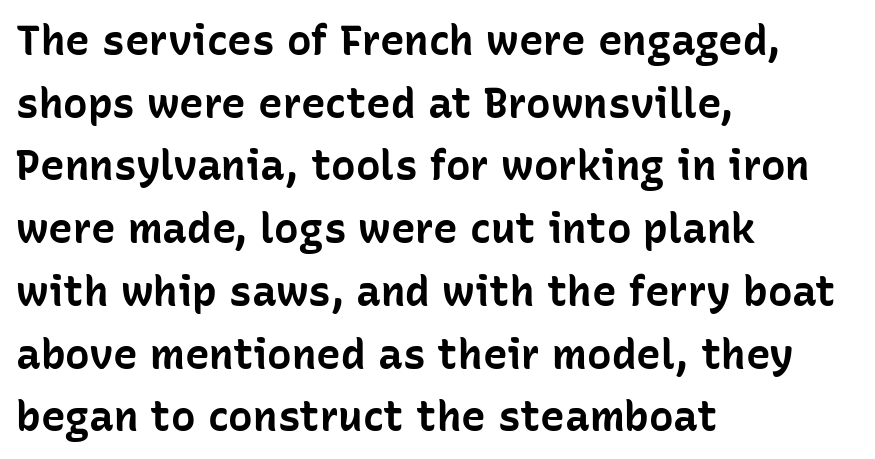
Q: Is the text bold? A: Yes.
Q: Is the text italic (slanted)? A: No, it is upright.
Q: Is the typeface a serif or a sans-serif typeface? A: Sans-serif.
Q: Is the text underlined? A: No.
Q: How is the paragraph aligned? A: Left-aligned.
Q: Is the spacing between letters normal or unusually wide? A: Normal.
Q: Is the spacing between lines tight, normal or loose? A: Normal.
Q: Width (condensed, normal, or wide)? A: Normal.
Q: Stroke contrast? A: Low.
Q: x-height? A: Medium.
Q: Monospaced? A: No.
